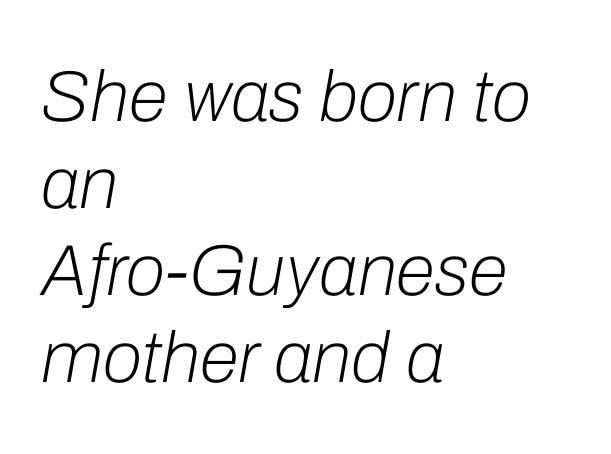
{"italic": "yes", "lean": "right", "slant_degrees": 10, "bold": "no", "weight": "light", "width": "normal", "stroke_contrast": "low", "x_height": "medium", "monospaced": "no", "underline": "no", "align": "left", "line_spacing_ratio": 1.21, "letter_spacing": "normal", "letter_spacing_em": 0.0, "glyph_px": 72}
